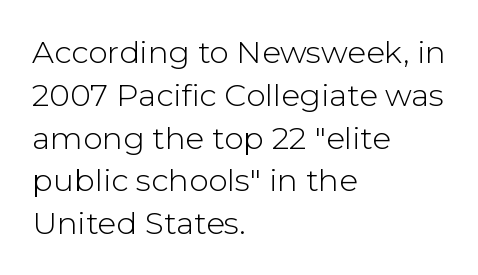
Compared with typical body copy, the letter spacing here is the same. These lines were composed using upright roman letters. Typographically, this falls in the sans-serif category. This sample has the flowing, uneven cadence of proportional lettering. These lines sit exactly where default settings would place them. No word sits above an underline.
